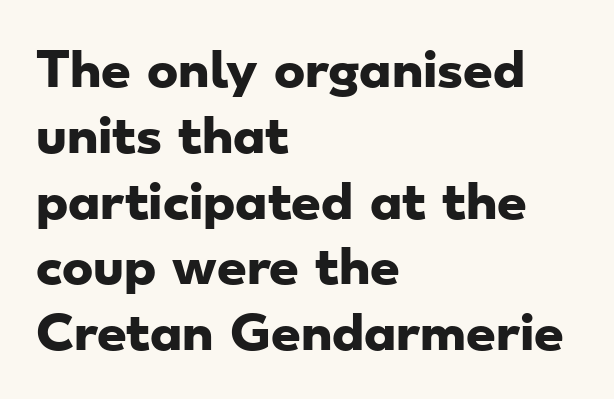
The typesetter chose a ragged-right arrangement here. Do the characters align in a grid? No, the font is proportional. Observe the absence of serifs on each vertical stroke in this sample. If you measured baseline to baseline, you'd find a middling distance. Students, note that the glyphs here touch the page at normal intervals.
